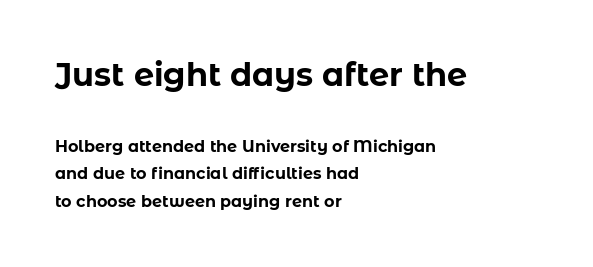
{"serif": "no", "italic": "no", "bold": "yes", "weight": "bold", "width": "normal", "stroke_contrast": "low", "x_height": "medium", "monospaced": "no", "underline": "no", "align": "left", "line_spacing_ratio": 1.72, "letter_spacing": "normal", "letter_spacing_em": 0.0, "larger_block": "first", "size_ratio": 2.0, "glyph_px": 32}
